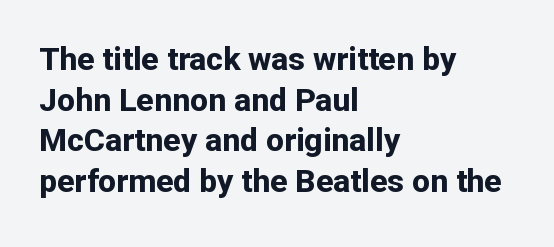
The image shows 32 px bold sans-serif type, upright; set left-aligned, normal line spacing (1.27x), normal letter spacing, not underlined; low stroke contrast and a medium x-height.
